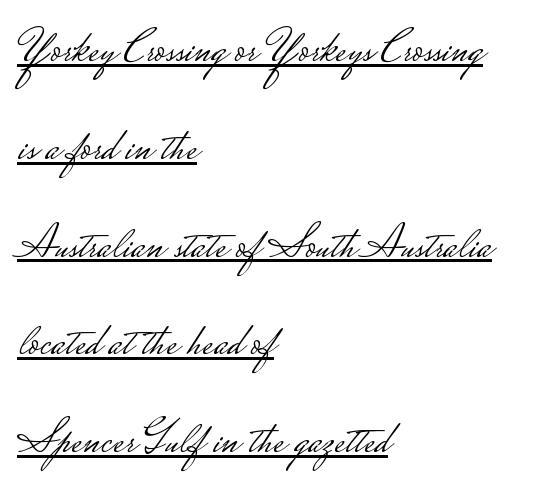
{"serif": "no", "bold": "no", "weight": "light", "width": "wide", "stroke_contrast": "low", "monospaced": "no", "underline": "yes", "align": "left", "line_spacing": "loose", "line_spacing_ratio": 2.08, "letter_spacing": "normal", "letter_spacing_em": 0.0, "glyph_px": 47}
